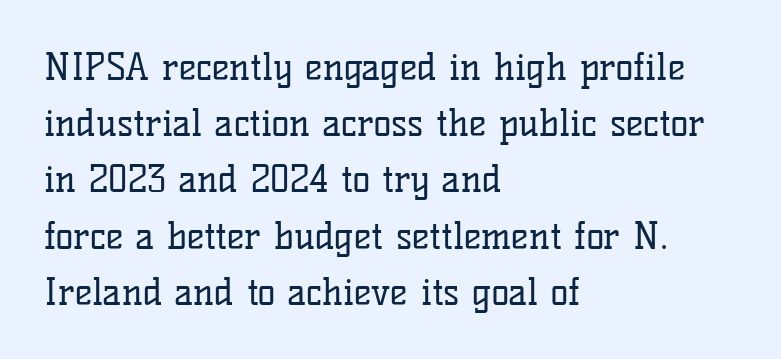
Q: Is the text bold? A: No.
Q: Is the text italic (slanted)? A: No, it is upright.
Q: Is the typeface a serif or a sans-serif typeface? A: Serif.
Q: Is the text underlined? A: No.
Q: How is the paragraph aligned? A: Left-aligned.
Q: Is the spacing between letters normal or unusually wide? A: Normal.
Q: Is the spacing between lines tight, normal or loose? A: Normal.
Q: Width (condensed, normal, or wide)? A: Normal.
Q: Stroke contrast? A: Low.
Q: x-height? A: Medium.
Q: Monospaced? A: No.
